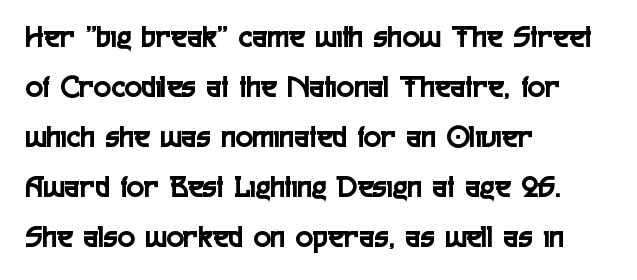
The image shows 32 px condensed sans-serif type, upright; set left-aligned, normal line spacing (1.56x), normal letter spacing, not underlined; a medium x-height.
